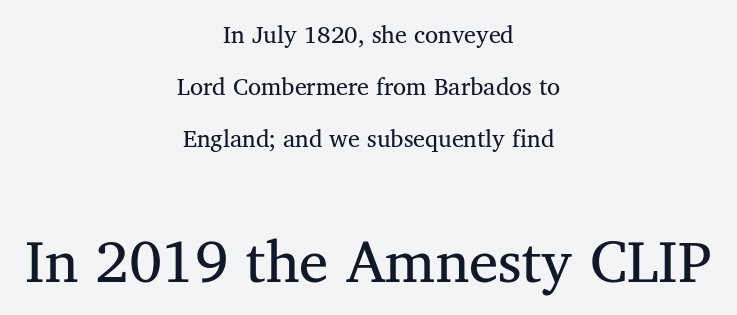
These lines were composed using upright roman letters. A bare baseline throughout the passage. Is this a fixed-width face? No — the glyphs have proportional, varying widths. What stands out about the letter spacing? Nothing — it is the standard amount. To sum up the face: it has serifs. This sample is center-justified, so both line endings float freely.
